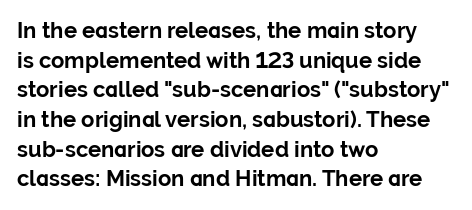
{"italic": "no", "bold": "yes", "underline": "no", "align": "left", "line_spacing": "normal", "line_spacing_ratio": 1.35, "letter_spacing": "normal", "letter_spacing_em": 0.0, "glyph_px": 22}
